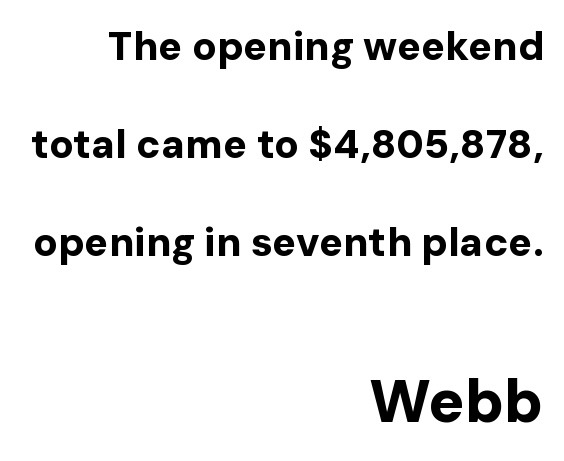
The type family on display is of the sans-serif kind. Typeset ragged left — the right edge is the straight one. The passage shown begins with its smaller block and ends with its larger one. Look at the stroke-to-counter ratio: heavy, a bold.
